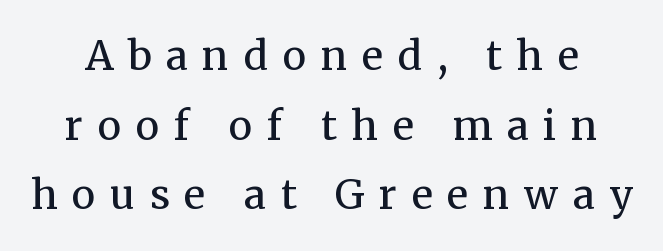
{"serif": "yes", "italic": "no", "bold": "no", "weight": "regular", "width": "normal", "stroke_contrast": "medium", "x_height": "medium", "monospaced": "no", "underline": "no", "line_spacing_ratio": 1.74, "letter_spacing": "wide", "letter_spacing_em": 0.37, "glyph_px": 40}
